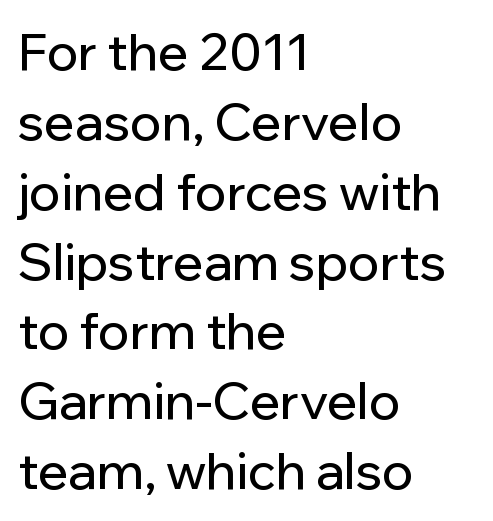
Q: Is the text italic (slanted)? A: No, it is upright.
Q: Is the typeface a serif or a sans-serif typeface? A: Sans-serif.
Q: Is the text underlined? A: No.
Q: How is the paragraph aligned? A: Left-aligned.
Q: Is the spacing between letters normal or unusually wide? A: Normal.
Q: Is the spacing between lines tight, normal or loose? A: Normal.
Q: Width (condensed, normal, or wide)? A: Normal.
Q: Stroke contrast? A: Low.
Q: x-height? A: Medium.
Q: Monospaced? A: No.
